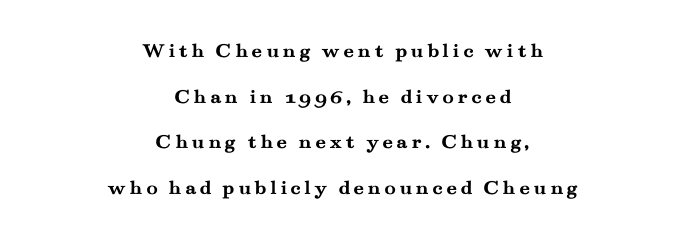
The image shows 21 px bold type, upright; set centered, loose line spacing (2.17x), not underlined.
